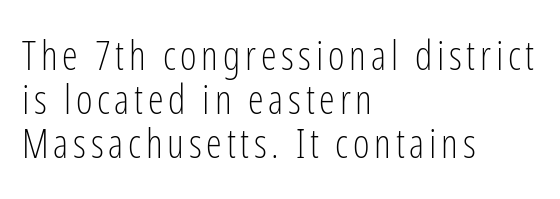
The image shows 40 px light, condensed sans-serif type, upright; set left-aligned, tight line spacing (1.1x), not underlined; low stroke contrast and a medium x-height.
